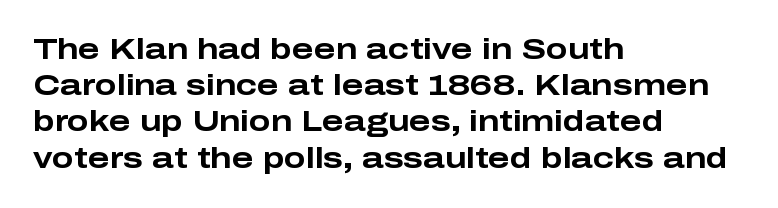
Q: Is the text bold? A: Yes.
Q: Is the text italic (slanted)? A: No, it is upright.
Q: Is the typeface a serif or a sans-serif typeface? A: Sans-serif.
Q: Is the text underlined? A: No.
Q: How is the paragraph aligned? A: Left-aligned.
Q: Is the spacing between letters normal or unusually wide? A: Normal.
Q: Is the spacing between lines tight, normal or loose? A: Normal.
Q: Width (condensed, normal, or wide)? A: Wide.
Q: Stroke contrast? A: Low.
Q: x-height? A: Medium.
Q: Monospaced? A: No.
